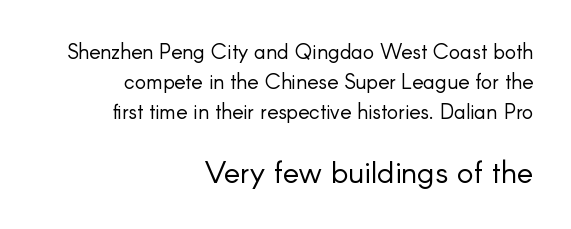
Stroke terminals: plain, sans-serif. The letters advance in unequal steps, a hallmark of proportional type. Tracking value appears to be zero — textbook default spacing. Unlike italic type, these characters show no tilt at all. The zone under the glyphs is completely vacant.
